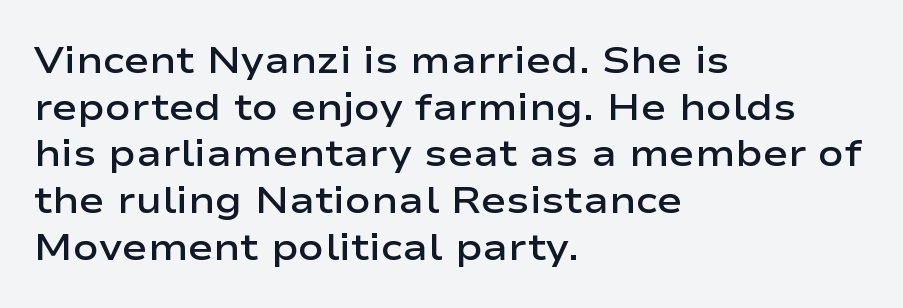
Q: Is the text bold? A: Semi-bold.
Q: Is the text italic (slanted)? A: No, it is upright.
Q: Is the typeface a serif or a sans-serif typeface? A: Sans-serif.
Q: Is the text underlined? A: No.
Q: How is the paragraph aligned? A: Left-aligned.
Q: Is the spacing between letters normal or unusually wide? A: Normal.
Q: Width (condensed, normal, or wide)? A: Wide.
Q: Stroke contrast? A: Low.
Q: x-height? A: Medium.
Q: Monospaced? A: No.
